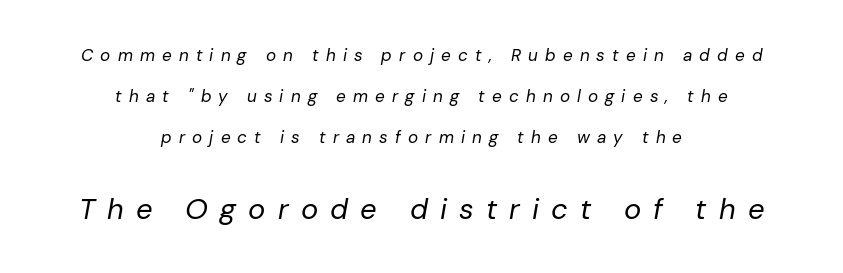
The image shows 29 px regular-weight type, italic (leaning right); set centered, loose line spacing (2.41x), unusually wide letter spacing (+0.42 em), not underlined; the second (bottom) block is 1.71x larger; low stroke contrast and a medium x-height.
